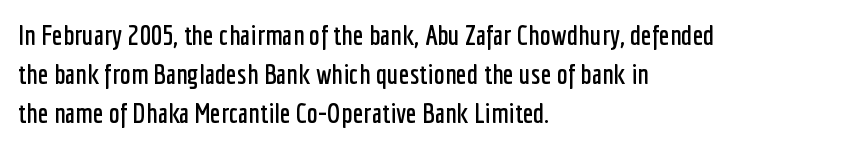
Check where the strokes stop: nothing finishes them off — pure sans. Tall strokes in this sample are plumb rather than angled. The passage shown is typed in a proportional face where columns would drift. The passage shown has conventional tracking throughout.
